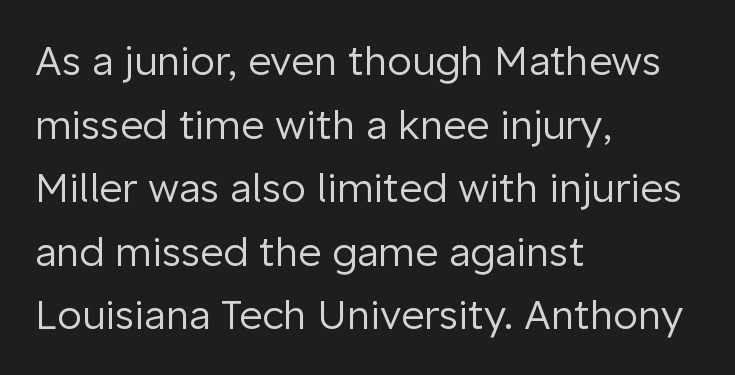
The setting favours the left margin, as ordinary paragraphs usually do. Descenders hang freely into open space. Between one letter and the next there's only the usual sliver of space. Do the letters lean? They stand straight. Stems here are at most as thick as an everyday book face.
